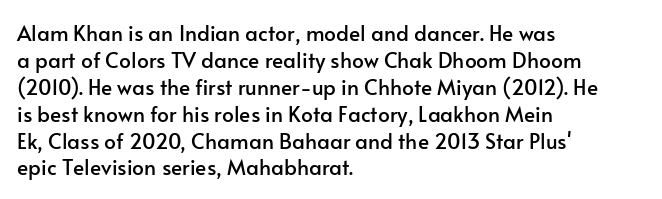
No word sits above an underline. Rendered with straight, roman letterforms. A typesetter would call this leading conventional body-copy spacing. Nothing unusual about the tracking: characters are spaced as the font intends. Line starts are locked; line ends wander.
